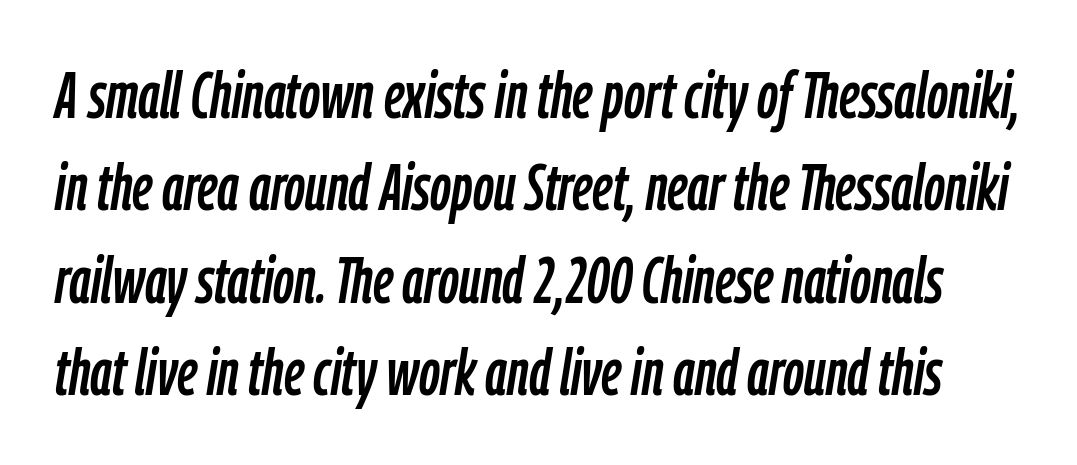
The image shows 65 px condensed type, italic (leaning right); set normal line spacing (1.42x), normal letter spacing, not underlined; low stroke contrast and a medium x-height.
